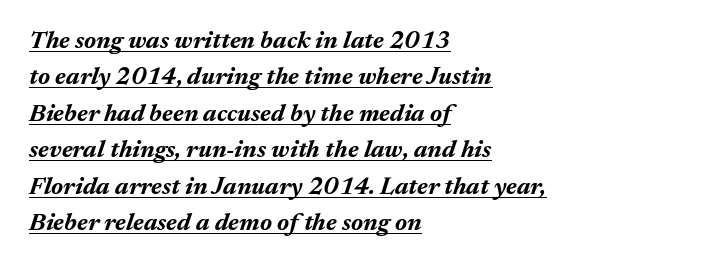
{"italic": "yes", "lean": "right", "slant_degrees": 17, "bold": "yes", "underline": "yes", "align": "left", "line_spacing": "normal", "line_spacing_ratio": 1.46, "letter_spacing": "normal", "letter_spacing_em": 0.0, "glyph_px": 25}
